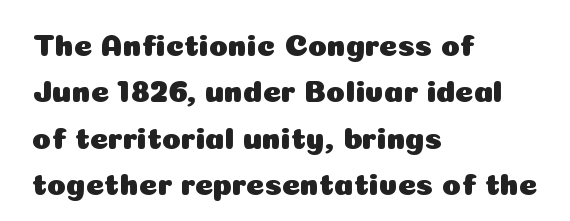
Whoever set this chose a conventional vertical rhythm. Proportional: the letters do not fall into vertical columns. A classic flush-left, rag-right setting is used for this passage. The letterforms sit shoulder to shoulder at normal distance.
